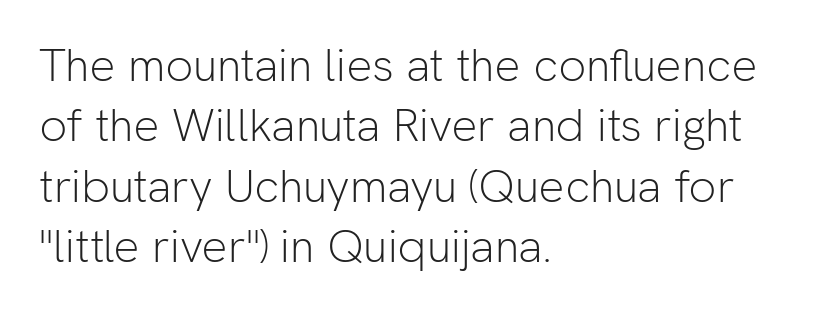
{"serif": "no", "italic": "no", "bold": "no", "weight": "light", "width": "normal", "stroke_contrast": "low", "x_height": "medium", "monospaced": "no", "underline": "no", "align": "left", "line_spacing": "normal", "line_spacing_ratio": 1.31, "letter_spacing": "normal", "letter_spacing_em": 0.0, "glyph_px": 46}
